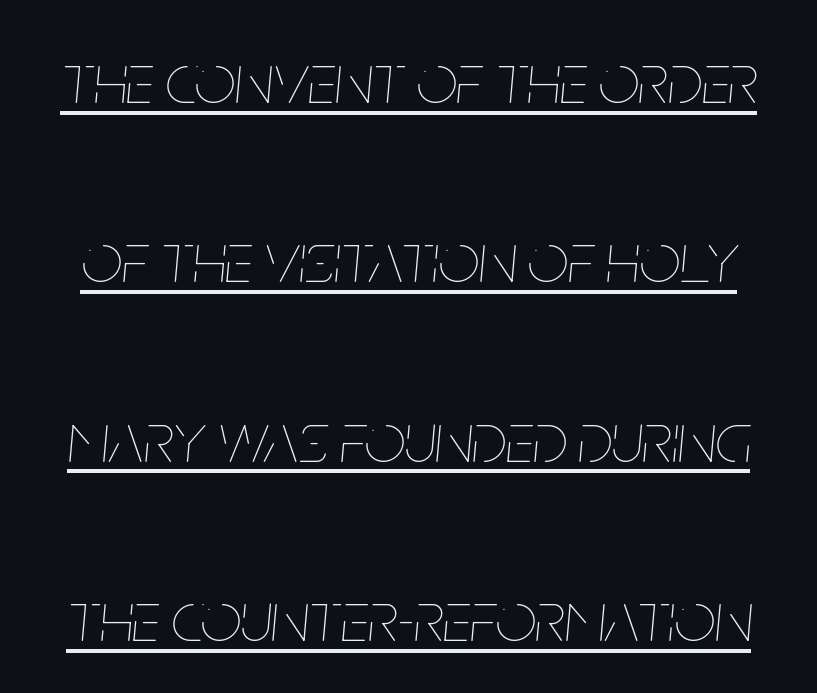
{"italic": "yes", "lean": "right", "slant_degrees": 5, "bold": "no", "weight": "thin", "width": "condensed", "stroke_contrast": "low", "x_height": "large", "monospaced": "no", "underline": "yes", "line_spacing": "loose", "line_spacing_ratio": 2.49, "letter_spacing": "normal", "letter_spacing_em": 0.0, "glyph_px": 72}
